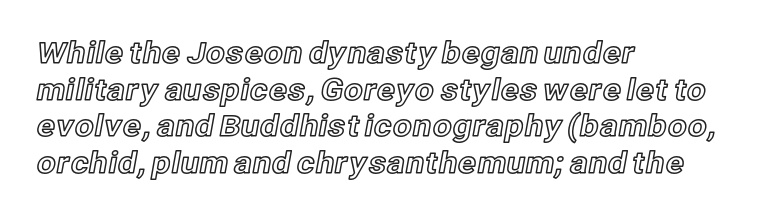
Q: Is the text italic (slanted)? A: Yes.
Q: Is the text underlined? A: No.
Q: How is the paragraph aligned? A: Left-aligned.
Q: Is the spacing between letters normal or unusually wide? A: Normal.
Q: Width (condensed, normal, or wide)? A: Normal.
Q: x-height? A: Medium.
Q: Monospaced? A: No.
